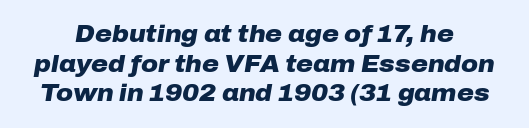
{"italic": "yes", "lean": "right", "slant_degrees": 10, "bold": "yes", "underline": "no", "line_spacing": "normal", "line_spacing_ratio": 1.29, "letter_spacing": "normal", "letter_spacing_em": 0.0, "glyph_px": 23}
